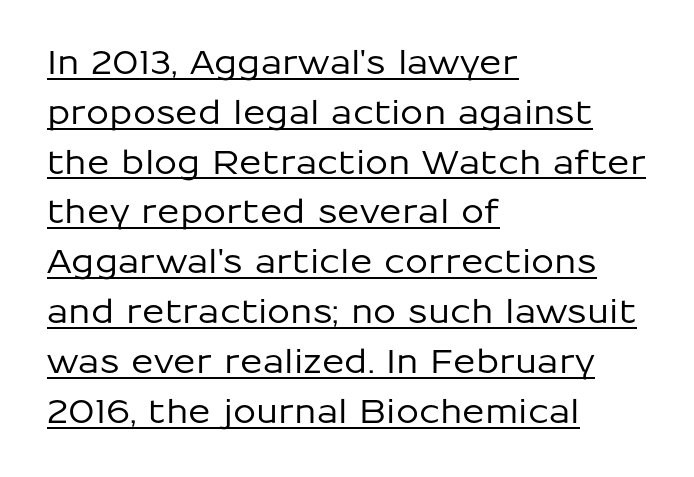
Q: Is the text italic (slanted)? A: No, it is upright.
Q: Is the typeface a serif or a sans-serif typeface? A: Sans-serif.
Q: Is the text underlined? A: Yes.
Q: How is the paragraph aligned? A: Left-aligned.
Q: Is the spacing between letters normal or unusually wide? A: Normal.
Q: Is the spacing between lines tight, normal or loose? A: Normal.
Q: Width (condensed, normal, or wide)? A: Normal.
Q: Stroke contrast? A: Low.
Q: x-height? A: Medium.
Q: Monospaced? A: No.
